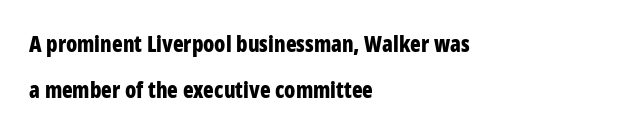
{"italic": "no", "bold": "yes", "underline": "no", "align": "left", "line_spacing": "loose", "line_spacing_ratio": 2.08, "letter_spacing": "normal", "letter_spacing_em": 0.0, "glyph_px": 22}
